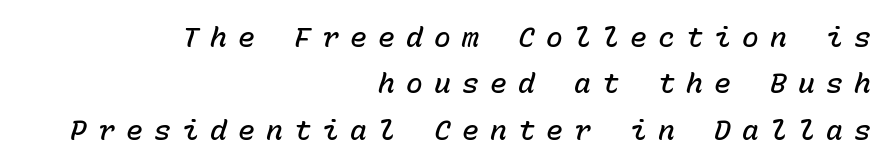
Q: Is the text bold? A: Semi-bold.
Q: Is the text italic (slanted)? A: Yes, it leans right by about 15 degrees.
Q: Is the text underlined? A: No.
Q: How is the paragraph aligned? A: Right-aligned.
Q: Is the spacing between letters normal or unusually wide? A: Unusually wide.
Q: Is the spacing between lines tight, normal or loose? A: Normal.
Q: Width (condensed, normal, or wide)? A: Normal.
Q: Stroke contrast? A: Low.
Q: x-height? A: Medium.
Q: Monospaced? A: Yes.
